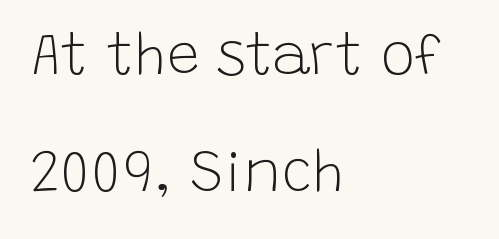
Q: Is the text bold? A: No.
Q: Is the text italic (slanted)? A: No, it is upright.
Q: Is the typeface a serif or a sans-serif typeface? A: Sans-serif.
Q: Is the text underlined? A: No.
Q: How is the paragraph aligned? A: Left-aligned.
Q: Is the spacing between letters normal or unusually wide? A: Normal.
Q: Is the spacing between lines tight, normal or loose? A: Loose.
Q: Width (condensed, normal, or wide)? A: Normal.
Q: Stroke contrast? A: Low.
Q: x-height? A: Large.
Q: Monospaced? A: No.
